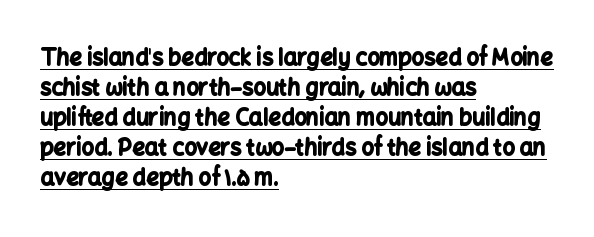
Q: Is the text bold? A: Yes.
Q: Is the text italic (slanted)? A: No, it is upright.
Q: Is the text underlined? A: Yes.
Q: How is the paragraph aligned? A: Left-aligned.
Q: Is the spacing between letters normal or unusually wide? A: Normal.
Q: Is the spacing between lines tight, normal or loose? A: Normal.
